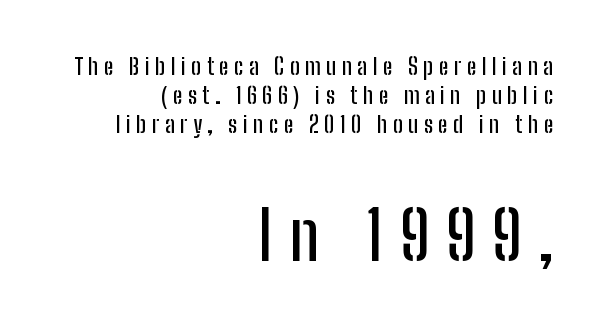
Q: Is the text italic (slanted)? A: No, it is upright.
Q: Is the typeface a serif or a sans-serif typeface? A: Sans-serif.
Q: Is the text underlined? A: No.
Q: How is the paragraph aligned? A: Right-aligned.
Q: Is the spacing between letters normal or unusually wide? A: Unusually wide.
Q: Is the spacing between lines tight, normal or loose? A: Normal.
Q: Which block of text is set in a larger size, the first (top) or the second (bottom)? A: The second (bottom) one.
Q: Width (condensed, normal, or wide)? A: Condensed.
Q: Stroke contrast? A: Low.
Q: x-height? A: Medium.
Q: Monospaced? A: No.
